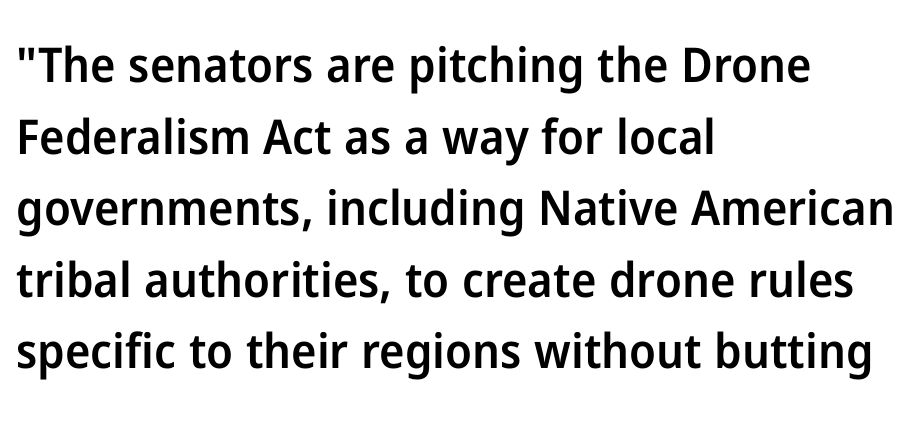
{"serif": "no", "italic": "no", "bold": "semi", "weight": "semibold", "width": "normal", "stroke_contrast": "low", "x_height": "medium", "monospaced": "no", "underline": "no", "align": "left", "line_spacing": "normal", "line_spacing_ratio": 1.49, "letter_spacing": "normal", "letter_spacing_em": 0.0, "glyph_px": 48}
